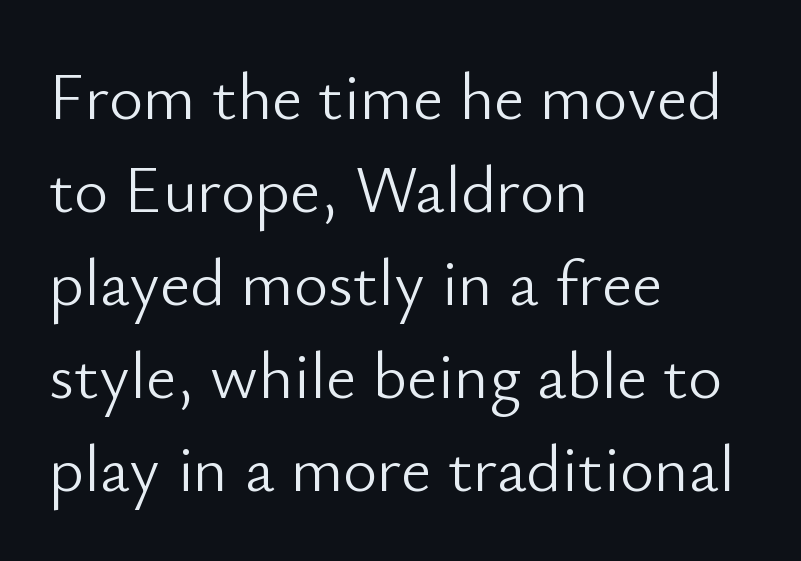
The image shows 66 px light sans-serif type, upright; set left-aligned, normal line spacing (1.41x), normal letter spacing, not underlined; low stroke contrast and a small x-height.
